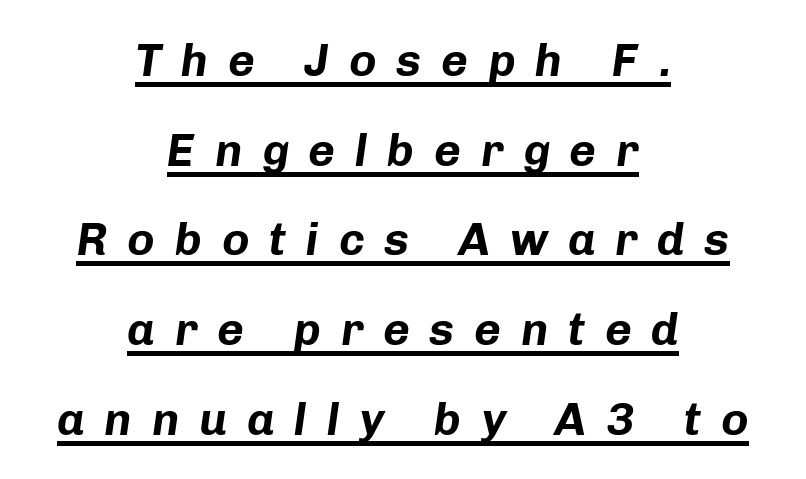
The image shows 46 px bold type, italic (leaning right); set centered, loose line spacing (1.95x), unusually wide letter spacing (+0.43 em), underlined; low stroke contrast and a medium x-height.
